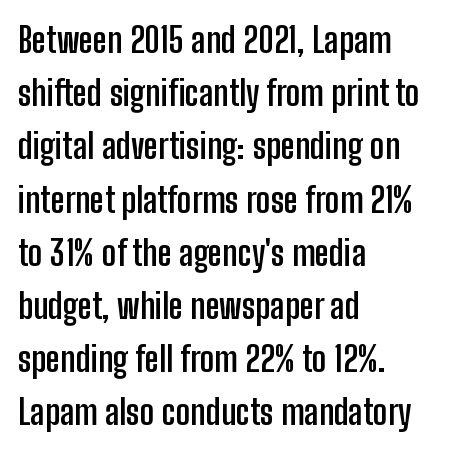
The image shows 35 px semibold, condensed sans-serif type, upright; set left-aligned, normal line spacing (1.52x), normal letter spacing, not underlined; low stroke contrast and a medium x-height.
